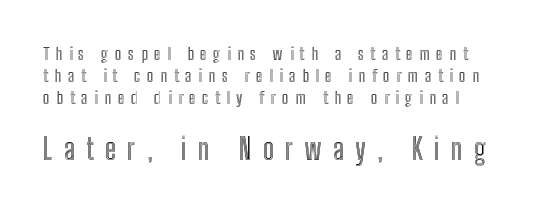
The image shows 29 px condensed type, upright; set left-aligned, normal line spacing (1.28x), unusually wide letter spacing (+0.39 em), not underlined; the second (bottom) block is 1.71x larger; a medium x-height.
